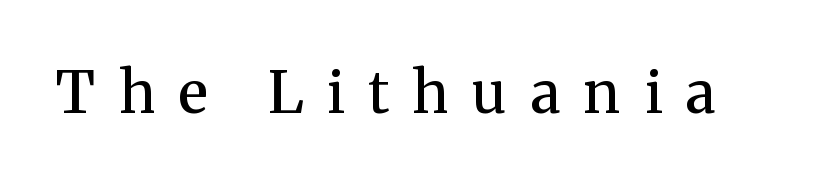
Q: Is the text bold? A: Semi-bold.
Q: Is the text italic (slanted)? A: No, it is upright.
Q: Is the typeface a serif or a sans-serif typeface? A: Serif.
Q: Is the text underlined? A: No.
Q: Is the spacing between letters normal or unusually wide? A: Unusually wide.
Q: Width (condensed, normal, or wide)? A: Normal.
Q: Stroke contrast? A: Medium.
Q: x-height? A: Medium.
Q: Monospaced? A: No.
